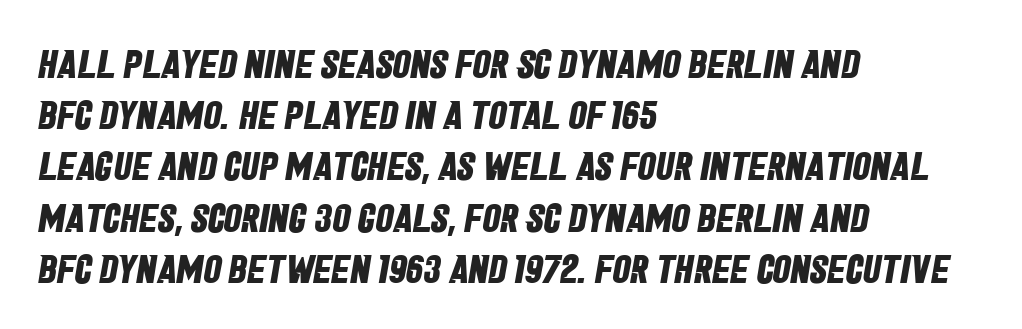
Q: Is the text bold? A: Yes.
Q: Is the typeface a serif or a sans-serif typeface? A: Sans-serif.
Q: Is the text underlined? A: No.
Q: How is the paragraph aligned? A: Left-aligned.
Q: Is the spacing between letters normal or unusually wide? A: Normal.
Q: Is the spacing between lines tight, normal or loose? A: Normal.
Q: Width (condensed, normal, or wide)? A: Condensed.
Q: Stroke contrast? A: Low.
Q: x-height? A: Large.
Q: Monospaced? A: No.
